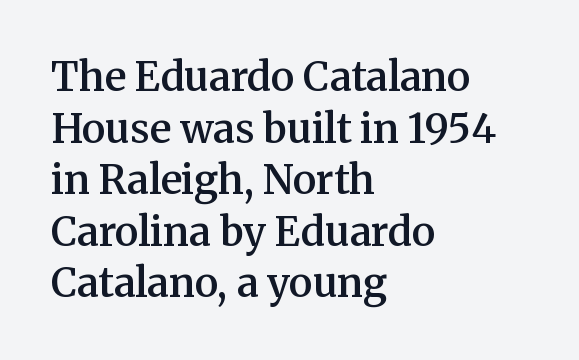
The image shows 40 px semibold serif type, upright; set left-aligned, normal line spacing (1.29x), normal letter spacing, not underlined; medium stroke contrast and a medium x-height.
